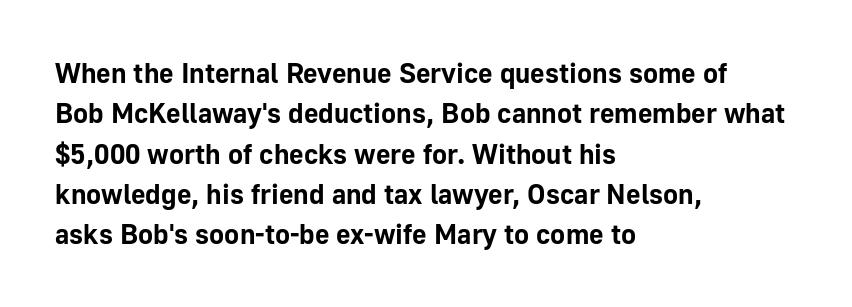
The image shows 28 px bold sans-serif type, upright; set left-aligned, normal line spacing (1.44x), normal letter spacing, not underlined; low stroke contrast and a medium x-height.
